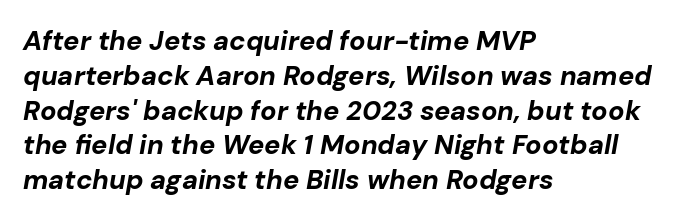
{"italic": "yes", "lean": "right", "slant_degrees": 10, "bold": "yes", "underline": "no", "align": "left", "line_spacing": "normal", "line_spacing_ratio": 1.29, "letter_spacing": "normal", "letter_spacing_em": 0.0, "glyph_px": 27}
